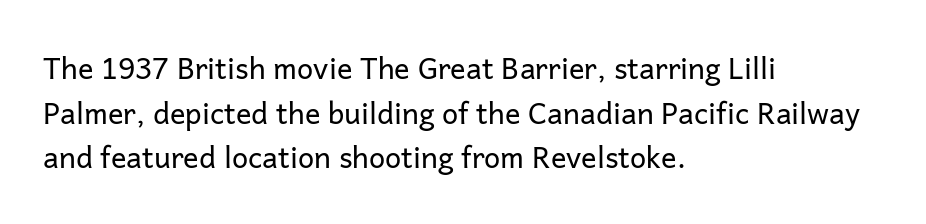
You could not count columns in this text — the font is proportionally spaced. The space directly below the letters is spotless. Compared with a centered layout, this one pins lines to the left instead. The font family rendered here belongs to the sans-serif group.
